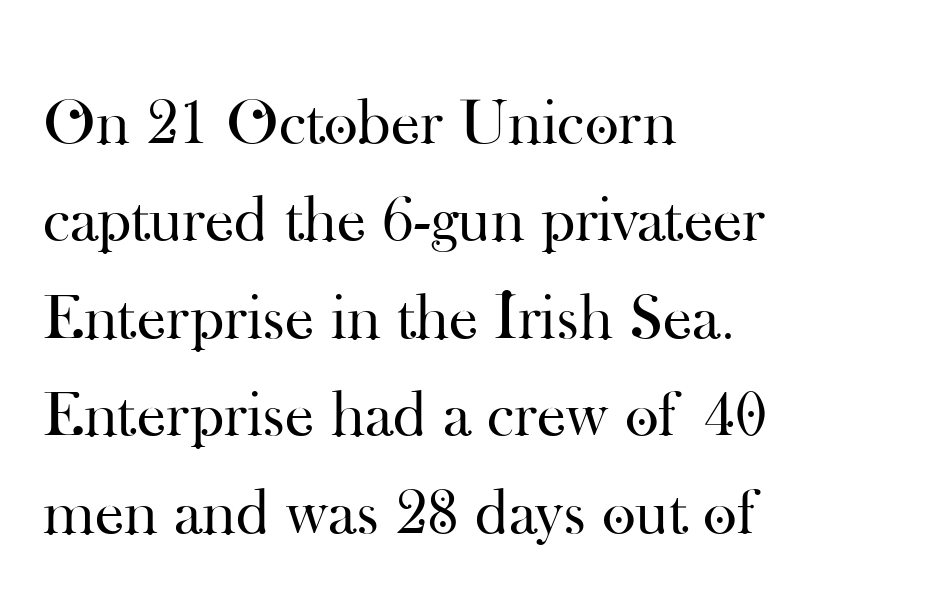
{"serif": "yes", "italic": "no", "bold": "no", "weight": "regular", "width": "normal", "stroke_contrast": "high", "x_height": "small", "monospaced": "no", "underline": "no", "align": "left", "line_spacing": "normal", "line_spacing_ratio": 1.5, "letter_spacing": "normal", "letter_spacing_em": 0.0, "glyph_px": 65}
